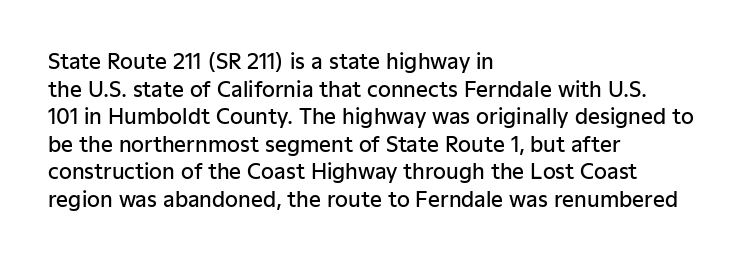
{"italic": "no", "bold": "semi", "underline": "no", "align": "left", "line_spacing": "normal", "line_spacing_ratio": 1.31, "letter_spacing": "normal", "letter_spacing_em": 0.0, "glyph_px": 21}
